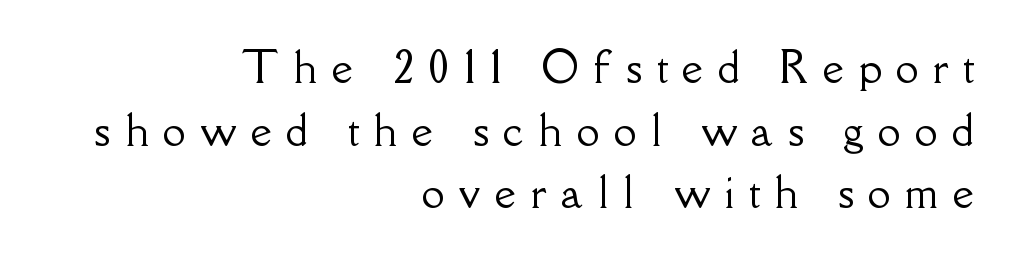
{"serif": "yes", "italic": "no", "width": "normal", "stroke_contrast": "low", "x_height": "small", "monospaced": "no", "underline": "no", "align": "right", "line_spacing": "normal", "line_spacing_ratio": 1.53, "letter_spacing": "wide", "letter_spacing_em": 0.36, "glyph_px": 41}
